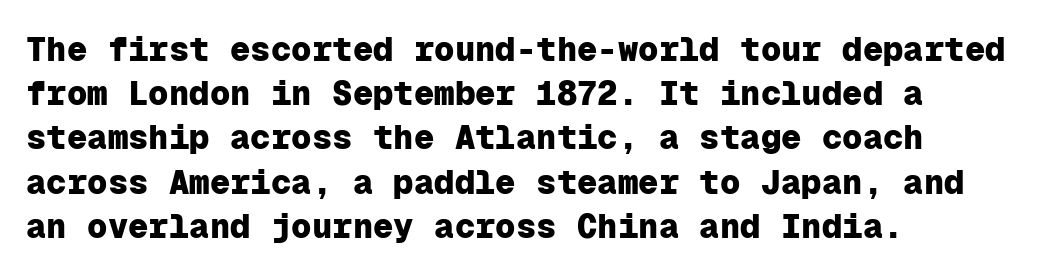
The image shows 34 px heavy sans-serif type, upright, monospaced; set left-aligned, normal line spacing (1.3x), normal letter spacing, not underlined; low stroke contrast and a medium x-height.
